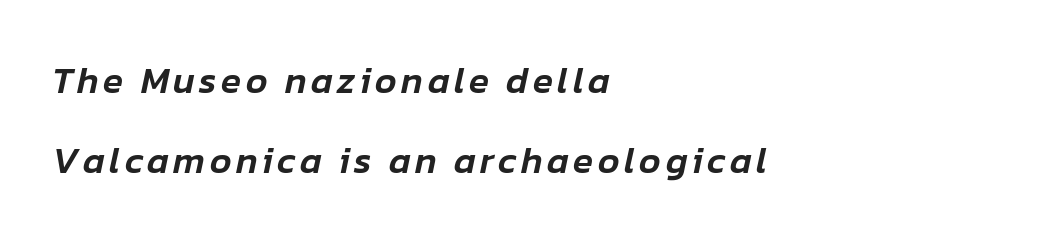
Posture: slanted. Here the designer chose a conventional face with non-uniform glyph widths. Anything drawn beneath the words? Only blank space. Successive baselines arrive slowly, with a big drop between each. The passage is arranged the way most books set body copy — flush left.
